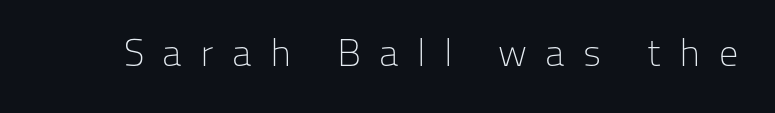
The image shows 38 px light sans-serif type, upright; set unusually wide letter spacing (+0.48 em), not underlined; low stroke contrast and a medium x-height.
